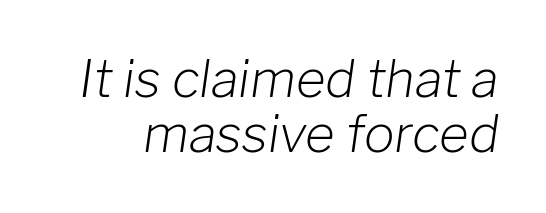
Q: Is the text bold? A: No.
Q: Is the text italic (slanted)? A: Yes, it leans right by about 8 degrees.
Q: Is the text underlined? A: No.
Q: Is the spacing between letters normal or unusually wide? A: Normal.
Q: Is the spacing between lines tight, normal or loose? A: Tight.
Q: Width (condensed, normal, or wide)? A: Normal.
Q: Stroke contrast? A: Low.
Q: x-height? A: Medium.
Q: Monospaced? A: No.
